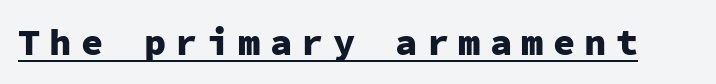
Q: Is the text bold? A: Yes.
Q: Is the text italic (slanted)? A: No, it is upright.
Q: Is the typeface a serif or a sans-serif typeface? A: Sans-serif.
Q: Is the text underlined? A: Yes.
Q: Is the spacing between letters normal or unusually wide? A: Unusually wide.
Q: Width (condensed, normal, or wide)? A: Normal.
Q: Stroke contrast? A: Low.
Q: x-height? A: Medium.
Q: Monospaced? A: Yes.
